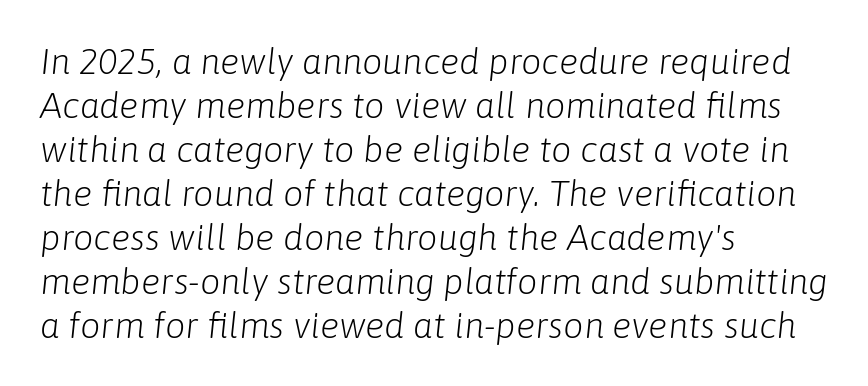
The image shows 36 px light type, italic (leaning right); set left-aligned, line spacing 1.22x, normal letter spacing, not underlined; low stroke contrast and a medium x-height.
